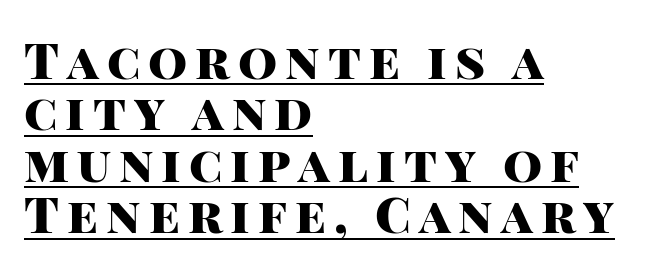
The image shows 50 px heavy sans-serif type, upright; set left-aligned, tight line spacing (1.03x), underlined; high stroke contrast and a large x-height.
